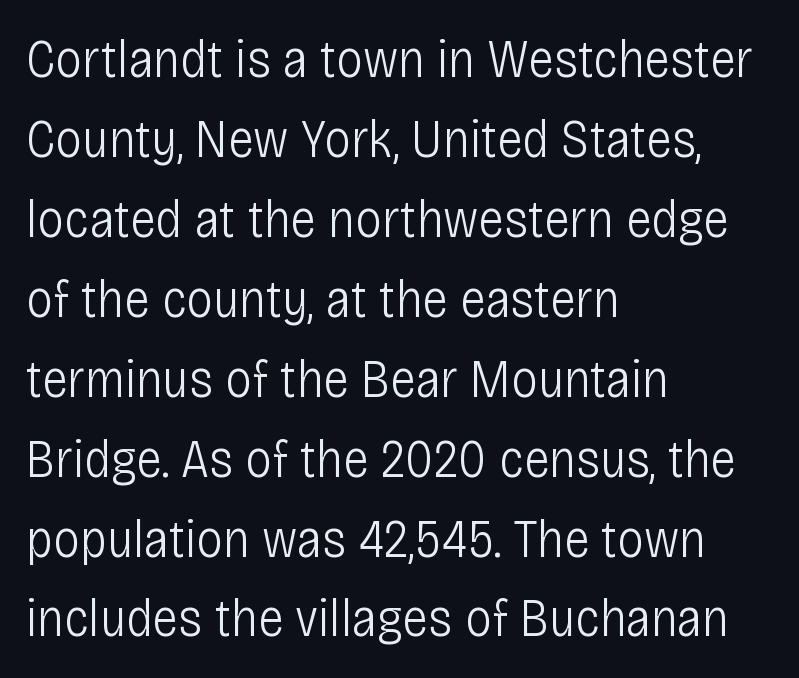
{"serif": "no", "italic": "no", "bold": "no", "weight": "light", "width": "condensed", "stroke_contrast": "low", "x_height": "large", "monospaced": "no", "underline": "no", "align": "left", "line_spacing": "normal", "line_spacing_ratio": 1.48, "letter_spacing": "normal", "letter_spacing_em": 0.0, "glyph_px": 54}
